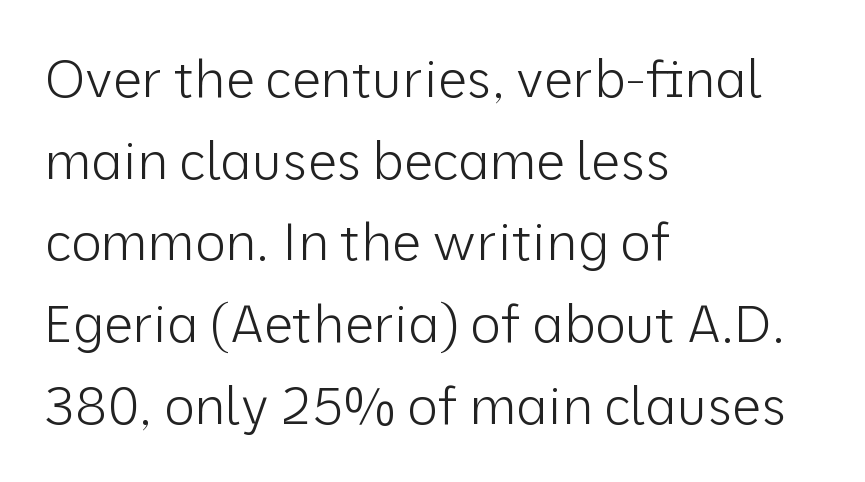
Q: Is the text bold? A: No.
Q: Is the text italic (slanted)? A: No, it is upright.
Q: Is the typeface a serif or a sans-serif typeface? A: Sans-serif.
Q: Is the text underlined? A: No.
Q: How is the paragraph aligned? A: Left-aligned.
Q: Is the spacing between letters normal or unusually wide? A: Normal.
Q: Is the spacing between lines tight, normal or loose? A: Normal.
Q: Width (condensed, normal, or wide)? A: Normal.
Q: Stroke contrast? A: Low.
Q: x-height? A: Medium.
Q: Monospaced? A: No.
